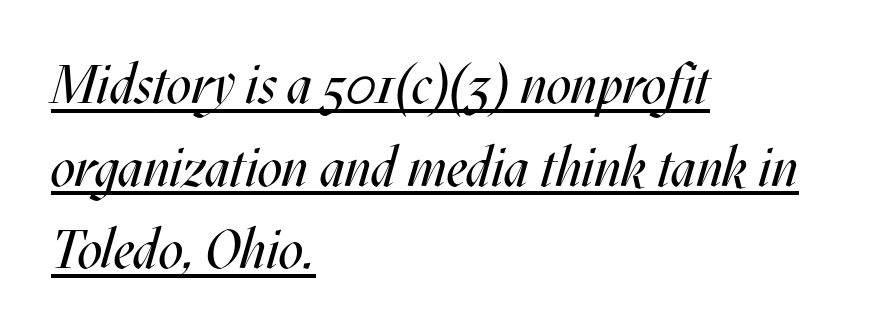
In terms of letterspacing, this is plain default setting. Compared with ordinary roman type, these characters are visibly tilted. Every word sits above its own underline. Whoever set this chose a conventional vertical rhythm.
